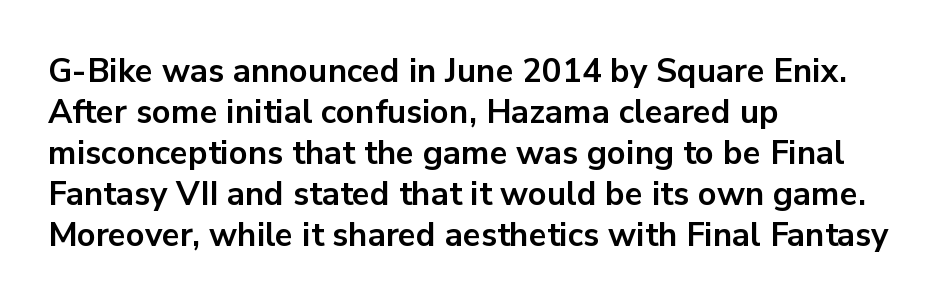
The image shows 33 px bold sans-serif type, upright; set left-aligned, line spacing 1.24x, normal letter spacing, not underlined; low stroke contrast and a medium x-height.
